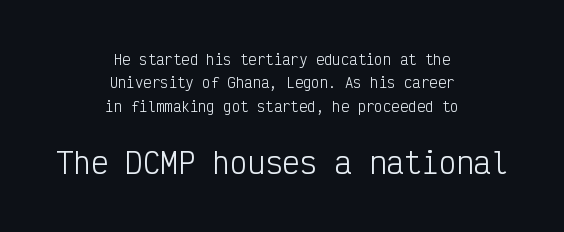
Q: Is the text bold? A: No.
Q: Is the text italic (slanted)? A: No, it is upright.
Q: Is the typeface a serif or a sans-serif typeface? A: Sans-serif.
Q: Is the text underlined? A: No.
Q: How is the paragraph aligned? A: Centered.
Q: Is the spacing between letters normal or unusually wide? A: Normal.
Q: Is the spacing between lines tight, normal or loose? A: Normal.
Q: Which block of text is set in a larger size, the first (top) or the second (bottom)? A: The second (bottom) one.
Q: Width (condensed, normal, or wide)? A: Condensed.
Q: Stroke contrast? A: Low.
Q: x-height? A: Medium.
Q: Monospaced? A: Yes.
